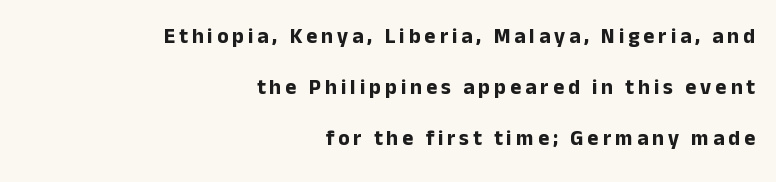
Q: Is the text bold? A: Yes.
Q: Is the text italic (slanted)? A: No, it is upright.
Q: Is the text underlined? A: No.
Q: How is the paragraph aligned? A: Right-aligned.
Q: Is the spacing between lines tight, normal or loose? A: Loose.
